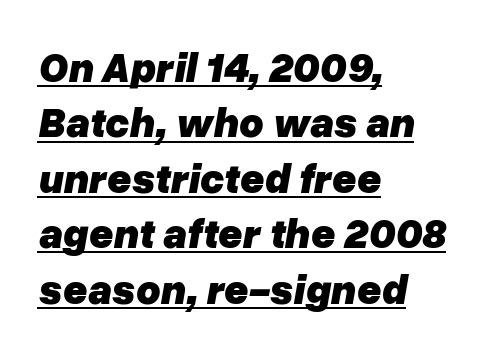
The image shows 42 px heavy type, italic (leaning right); set left-aligned, normal line spacing (1.32x), normal letter spacing, underlined; low stroke contrast and a medium x-height.
